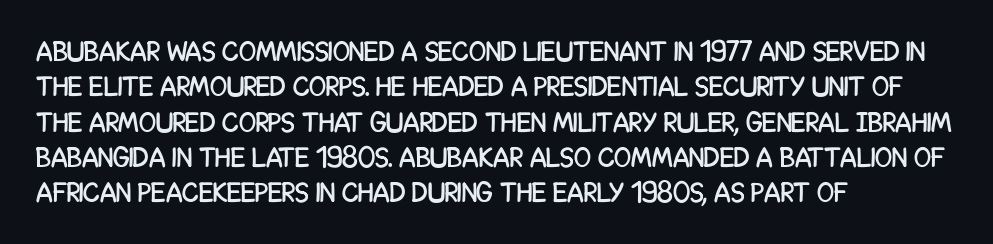
{"serif": "no", "italic": "no", "width": "condensed", "stroke_contrast": "low", "x_height": "large", "monospaced": "no", "underline": "no", "align": "left", "line_spacing": "normal", "line_spacing_ratio": 1.26, "letter_spacing": "normal", "letter_spacing_em": 0.0, "glyph_px": 28}
